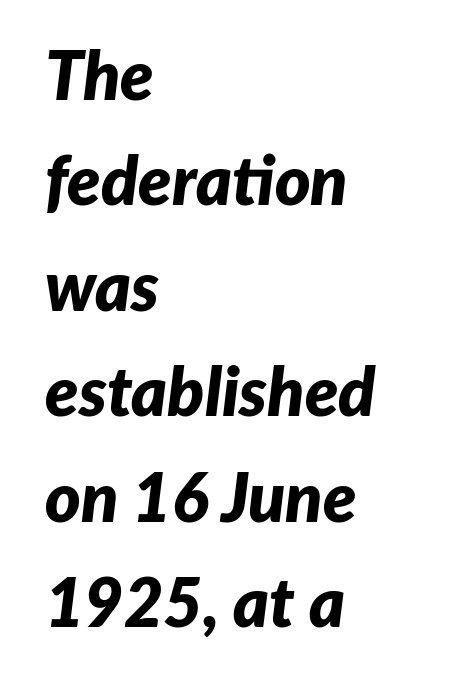
Q: Is the text bold? A: Yes.
Q: Is the text italic (slanted)? A: Yes, it leans right by about 7 degrees.
Q: Is the text underlined? A: No.
Q: How is the paragraph aligned? A: Left-aligned.
Q: Is the spacing between letters normal or unusually wide? A: Normal.
Q: Is the spacing between lines tight, normal or loose? A: Normal.
Q: Width (condensed, normal, or wide)? A: Normal.
Q: Stroke contrast? A: Low.
Q: x-height? A: Medium.
Q: Monospaced? A: No.
